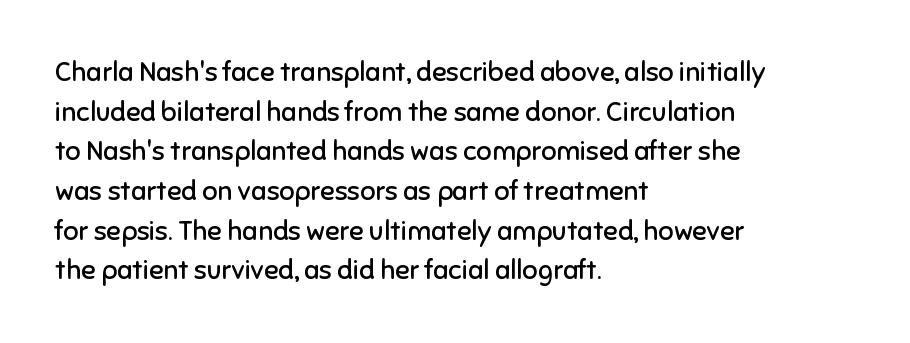
Q: Is the text bold? A: No.
Q: Is the text italic (slanted)? A: No, it is upright.
Q: Is the text underlined? A: No.
Q: How is the paragraph aligned? A: Left-aligned.
Q: Is the spacing between letters normal or unusually wide? A: Normal.
Q: Is the spacing between lines tight, normal or loose? A: Normal.
